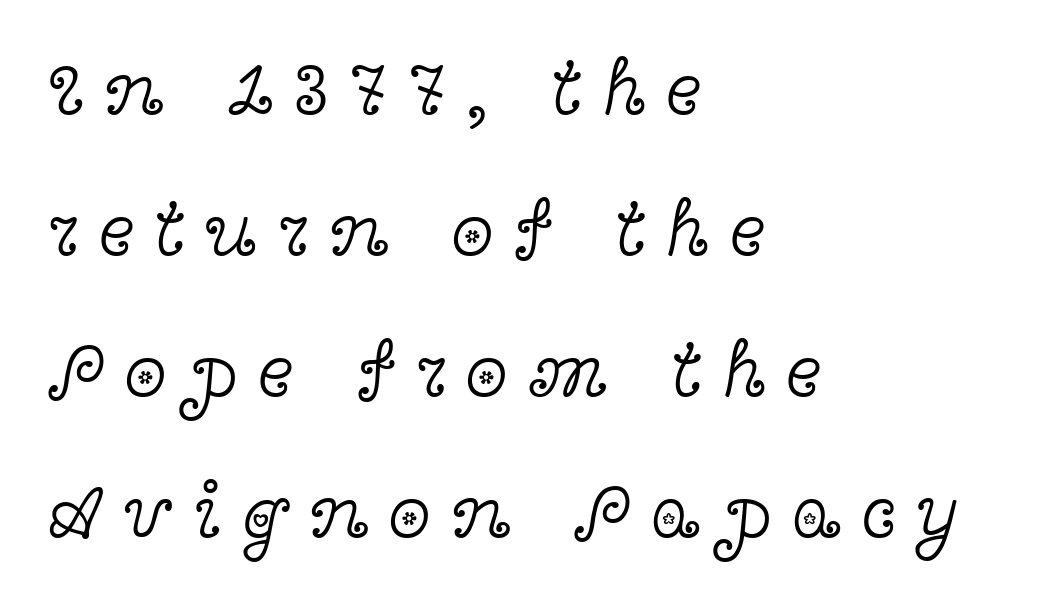
{"serif": "yes", "bold": "no", "weight": "light", "width": "wide", "x_height": "medium", "monospaced": "no", "underline": "no", "align": "left", "line_spacing_ratio": 1.83, "letter_spacing": "wide", "letter_spacing_em": 0.26, "glyph_px": 77}
